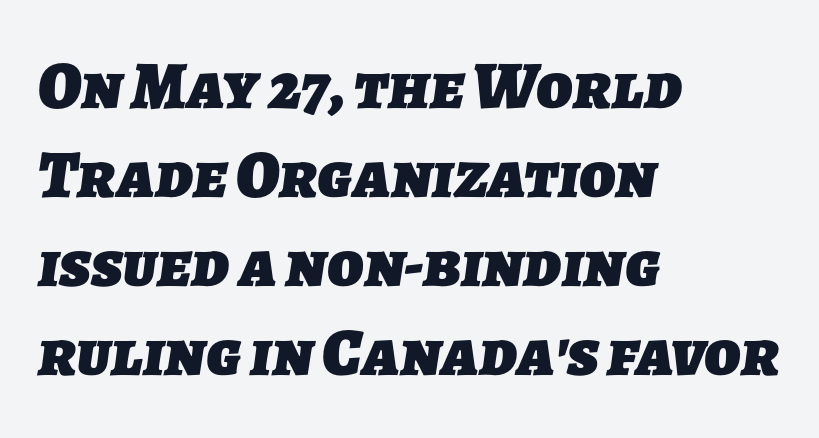
Q: Is the text bold? A: Yes.
Q: Is the typeface a serif or a sans-serif typeface? A: Sans-serif.
Q: Is the text underlined? A: No.
Q: How is the paragraph aligned? A: Left-aligned.
Q: Is the spacing between letters normal or unusually wide? A: Normal.
Q: Is the spacing between lines tight, normal or loose? A: Normal.
Q: Width (condensed, normal, or wide)? A: Normal.
Q: Stroke contrast? A: Low.
Q: x-height? A: Medium.
Q: Monospaced? A: No.
